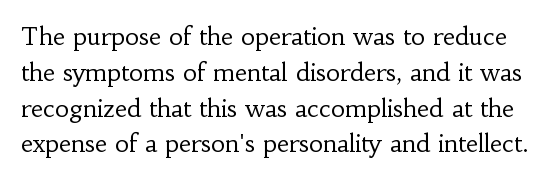
Caption: face not bold, strokes unweighted. Nobody drew a line under any word here. Every stem runs plumb, perpendicular to the baseline. The space between consecutive lines is moderate.
